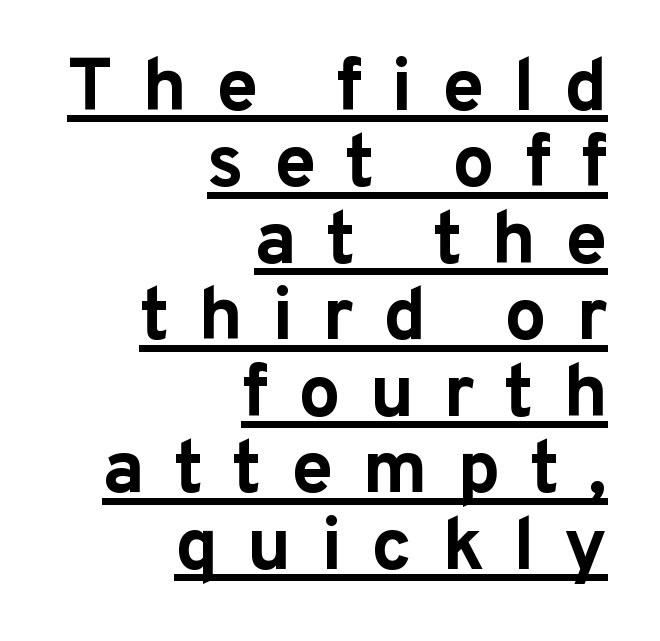
Q: Is the text bold? A: Yes.
Q: Is the text italic (slanted)? A: No, it is upright.
Q: Is the typeface a serif or a sans-serif typeface? A: Sans-serif.
Q: Is the text underlined? A: Yes.
Q: How is the paragraph aligned? A: Right-aligned.
Q: Is the spacing between letters normal or unusually wide? A: Unusually wide.
Q: Is the spacing between lines tight, normal or loose? A: Tight.
Q: Width (condensed, normal, or wide)? A: Normal.
Q: Stroke contrast? A: Low.
Q: x-height? A: Medium.
Q: Monospaced? A: No.
